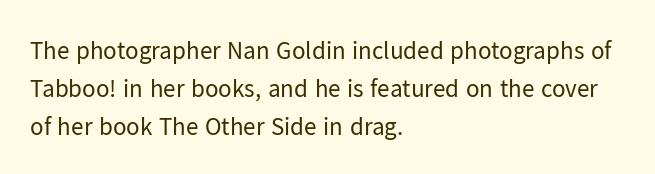
Q: Is the text bold? A: No.
Q: Is the text italic (slanted)? A: No, it is upright.
Q: Is the text underlined? A: No.
Q: How is the paragraph aligned? A: Left-aligned.
Q: Is the spacing between letters normal or unusually wide? A: Normal.
Q: Is the spacing between lines tight, normal or loose? A: Normal.
